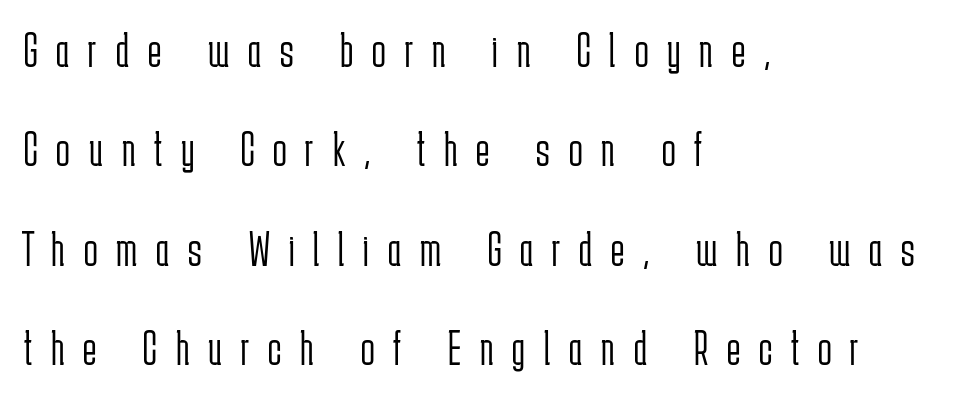
{"serif": "no", "italic": "no", "bold": "no", "weight": "light", "width": "condensed", "stroke_contrast": "low", "x_height": "medium", "monospaced": "no", "underline": "no", "align": "left", "line_spacing": "loose", "line_spacing_ratio": 1.99, "letter_spacing": "wide", "letter_spacing_em": 0.38, "glyph_px": 50}
